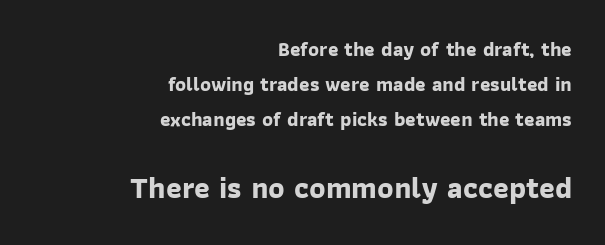
{"serif": "no", "bold": "yes", "weight": "bold", "width": "normal", "stroke_contrast": "low", "x_height": "medium", "monospaced": "no", "underline": "no", "align": "right", "line_spacing_ratio": 1.76, "letter_spacing": "normal", "letter_spacing_em": 0.0, "larger_block": "second", "size_ratio": 1.5, "glyph_px": 30}
